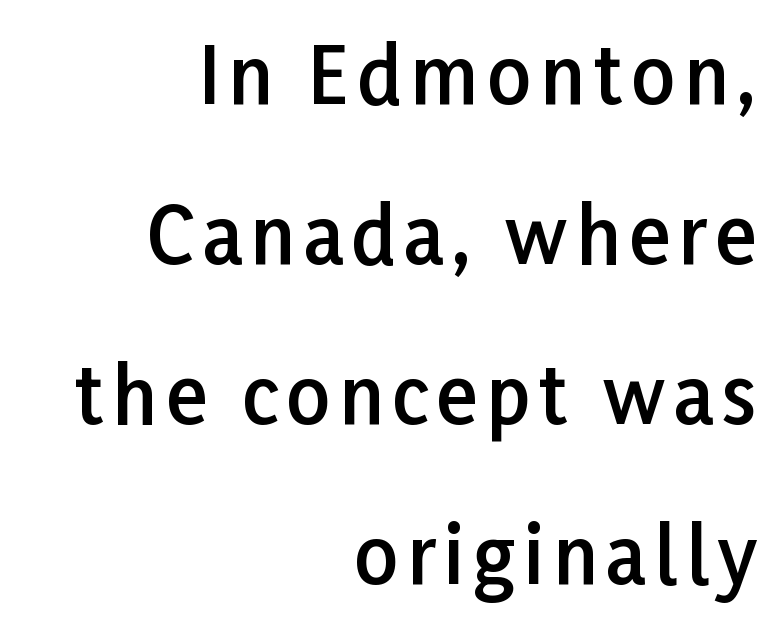
{"serif": "no", "italic": "no", "bold": "semi", "weight": "semibold", "width": "normal", "stroke_contrast": "low", "x_height": "medium", "monospaced": "no", "underline": "no", "align": "right", "line_spacing": "loose", "line_spacing_ratio": 2.08, "glyph_px": 77}
